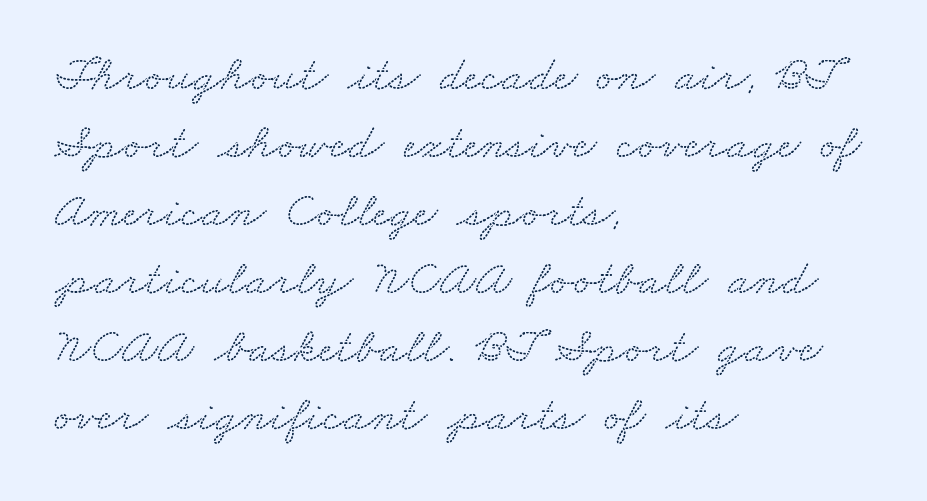
The image shows 50 px wide serif type; set left-aligned, normal line spacing (1.36x), normal letter spacing, not underlined; low stroke contrast and a small x-height.
